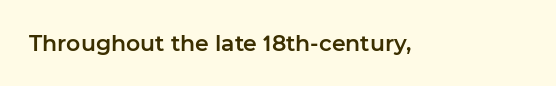
{"italic": "no", "underline": "no", "letter_spacing": "normal", "letter_spacing_em": 0.0, "glyph_px": 22}
